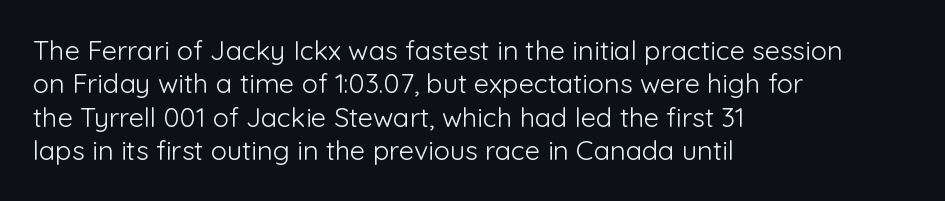
The image shows 27 px text type, upright; set left-aligned, line spacing 1.24x, normal letter spacing, not underlined.
